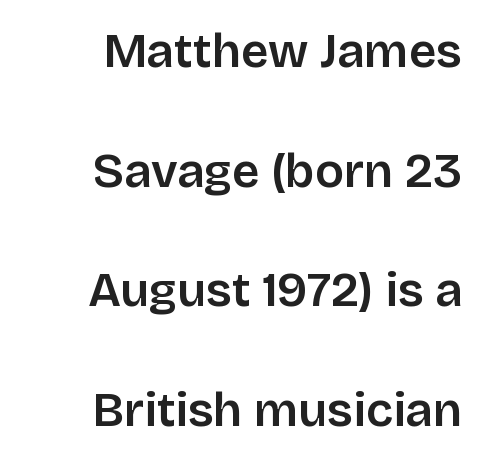
Q: Is the text italic (slanted)? A: No, it is upright.
Q: Is the typeface a serif or a sans-serif typeface? A: Sans-serif.
Q: Is the text underlined? A: No.
Q: How is the paragraph aligned? A: Right-aligned.
Q: Is the spacing between letters normal or unusually wide? A: Normal.
Q: Is the spacing between lines tight, normal or loose? A: Loose.
Q: Width (condensed, normal, or wide)? A: Normal.
Q: Stroke contrast? A: Low.
Q: x-height? A: Large.
Q: Monospaced? A: No.
